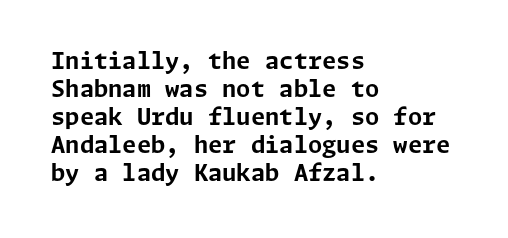
The image shows 23 px bold type, upright; set left-aligned, line spacing 1.22x, normal letter spacing, not underlined.
